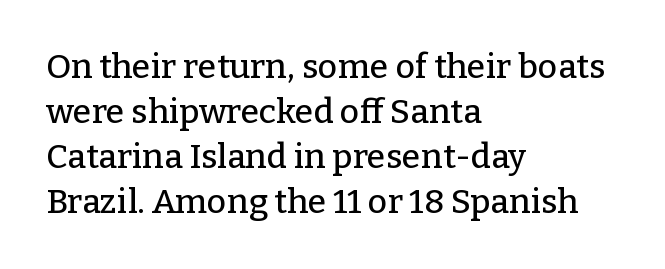
The image shows 34 px serif type, upright; set left-aligned, normal line spacing (1.32x), normal letter spacing, not underlined; low stroke contrast and a medium x-height.
